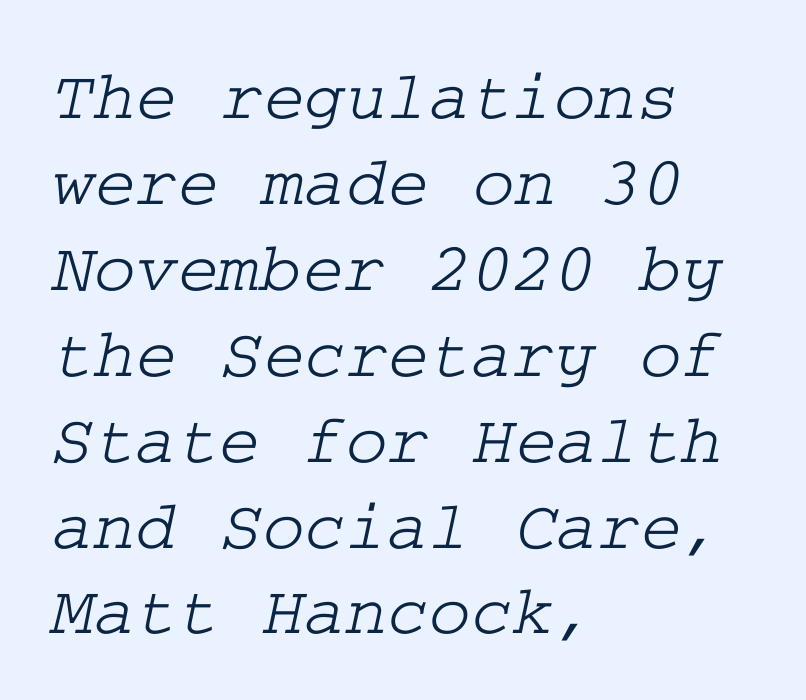
Compared with typical body copy, the letter spacing here is the same. Line starts are locked; line ends wander. Nobody drew a line under any word here. Regarding serifs, this sample has them.
